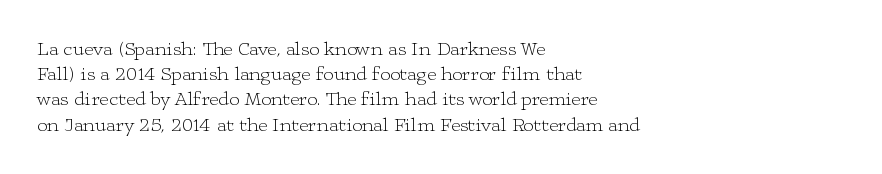
How would I describe the line gaps? Plain and ordinary. Stem width sits at or under what a default text font uses. Posture: straight, roman, zero tilt. Underlining? Definitely not there. How are the letters spaced? Ordinarily, with no added tracking. Alignment: flush left.
